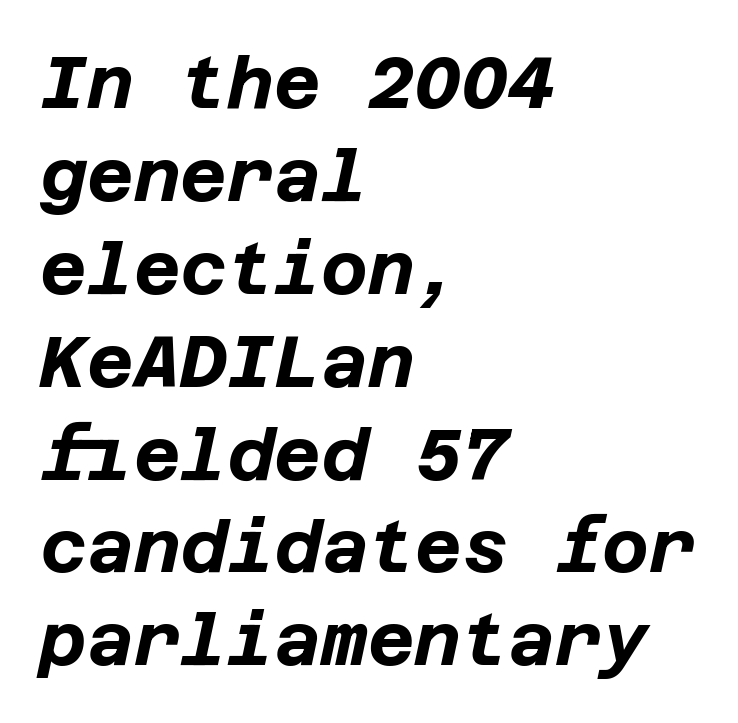
Alignment: flush left. The font is running at its bold setting. Characters follow at the spacing the type designer built in. Emphasis-style slanted type is in use.
